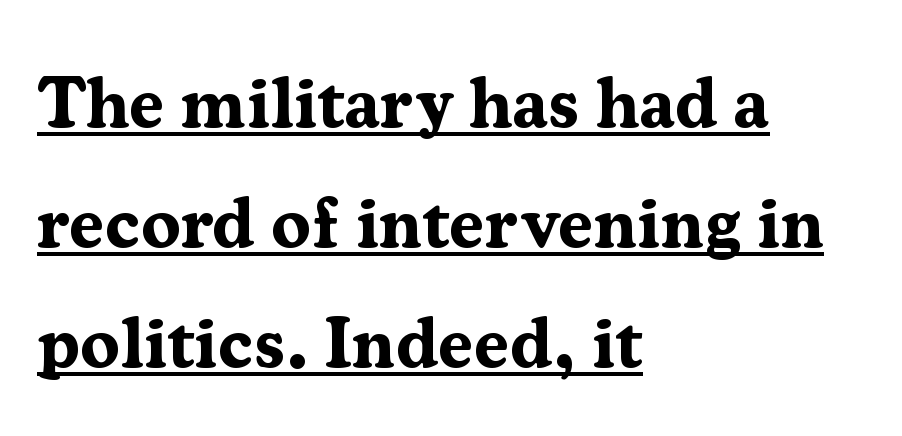
{"serif": "yes", "italic": "no", "bold": "yes", "weight": "bold", "width": "normal", "stroke_contrast": "medium", "x_height": "medium", "monospaced": "no", "underline": "yes", "align": "left", "line_spacing": "normal", "line_spacing_ratio": 1.67, "letter_spacing": "normal", "letter_spacing_em": 0.0, "glyph_px": 72}
